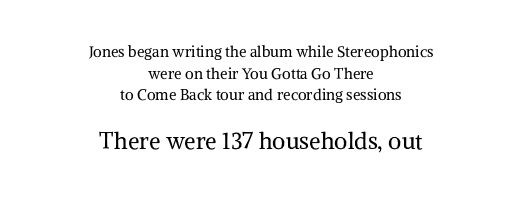
The image shows 23 px text type, upright; set centered, normal line spacing (1.45x), normal letter spacing, not underlined; the second (bottom) block is 1.53x larger.
